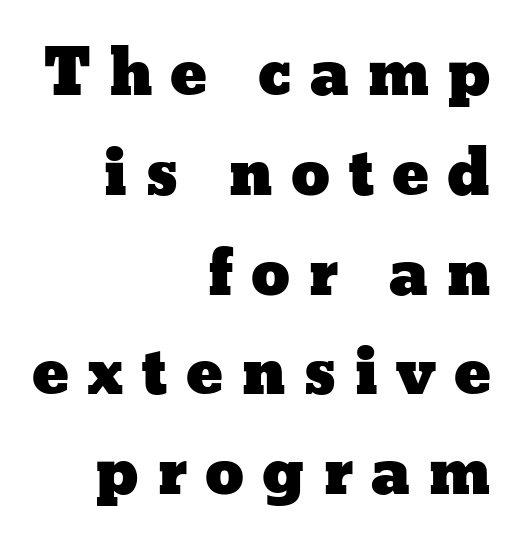
Q: Is the text italic (slanted)? A: No, it is upright.
Q: Is the text underlined? A: No.
Q: How is the paragraph aligned? A: Right-aligned.
Q: Is the spacing between letters normal or unusually wide? A: Unusually wide.
Q: Is the spacing between lines tight, normal or loose? A: Normal.
Q: Width (condensed, normal, or wide)? A: Wide.
Q: Stroke contrast? A: Low.
Q: x-height? A: Medium.
Q: Monospaced? A: No.
